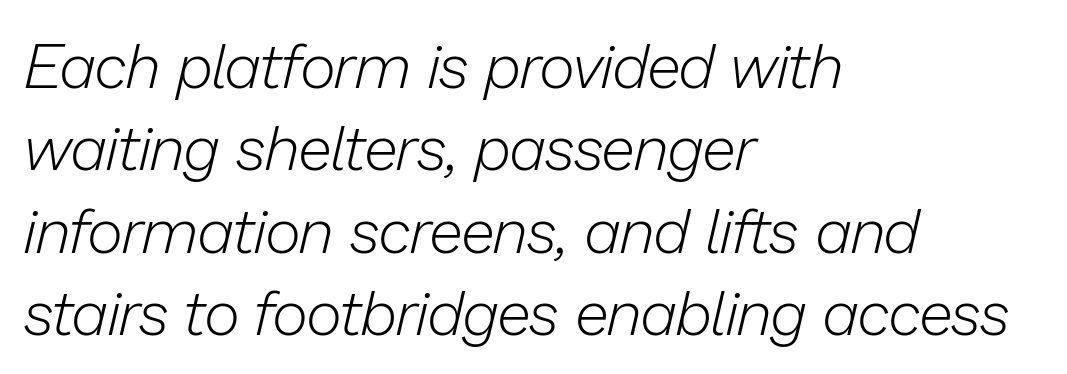
The image shows 62 px light type, italic (leaning right); set left-aligned, normal line spacing (1.33x), normal letter spacing, not underlined; low stroke contrast and a medium x-height.
